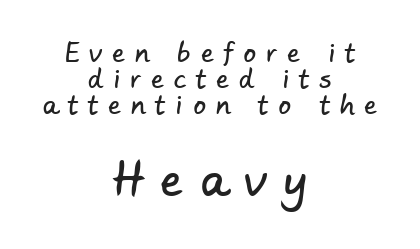
The image shows 44 px sans-serif type; set centered, tight line spacing (1.04x), unusually wide letter spacing (+0.41 em), not underlined; the second (bottom) block is 1.76x larger; low stroke contrast and a small x-height.
